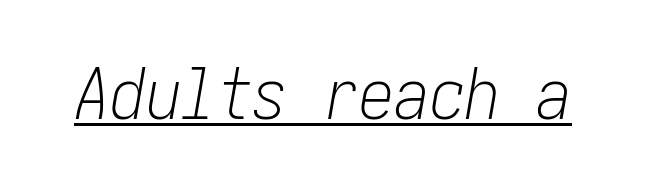
Q: Is the text bold? A: No.
Q: Is the text italic (slanted)? A: Yes, it leans right by about 10 degrees.
Q: Is the text underlined? A: Yes.
Q: Is the spacing between letters normal or unusually wide? A: Normal.
Q: Width (condensed, normal, or wide)? A: Condensed.
Q: Stroke contrast? A: Low.
Q: x-height? A: Medium.
